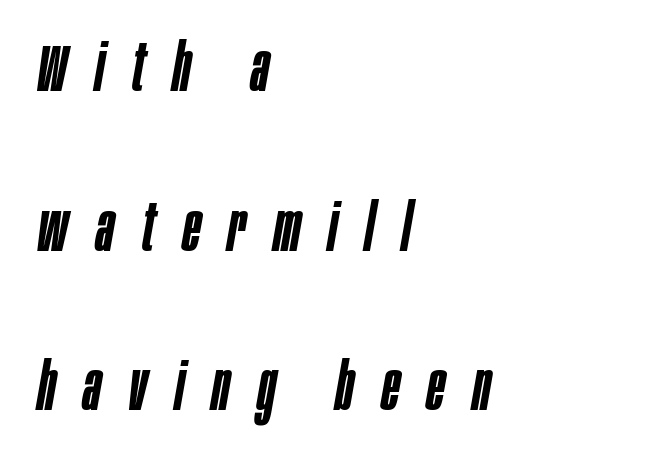
Q: Is the text bold? A: Semi-bold.
Q: Is the text italic (slanted)? A: Yes, it leans right by about 10 degrees.
Q: Is the text underlined? A: No.
Q: How is the paragraph aligned? A: Left-aligned.
Q: Is the spacing between letters normal or unusually wide? A: Unusually wide.
Q: Is the spacing between lines tight, normal or loose? A: Loose.
Q: Width (condensed, normal, or wide)? A: Condensed.
Q: Stroke contrast? A: Low.
Q: x-height? A: Large.
Q: Monospaced? A: No.
